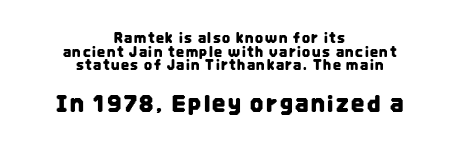
{"italic": "no", "underline": "no", "align": "center", "line_spacing": "tight", "line_spacing_ratio": 0.98, "larger_block": "second", "size_ratio": 1.64, "glyph_px": 23}
